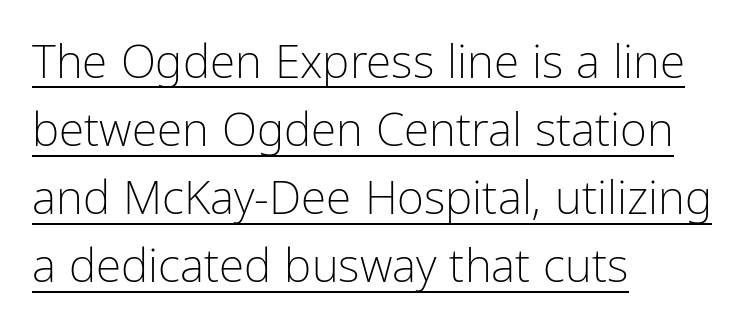
{"serif": "no", "italic": "no", "bold": "no", "weight": "light", "width": "condensed", "stroke_contrast": "low", "x_height": "medium", "monospaced": "no", "underline": "yes", "align": "left", "line_spacing": "normal", "line_spacing_ratio": 1.48, "letter_spacing": "normal", "letter_spacing_em": 0.0, "glyph_px": 46}
